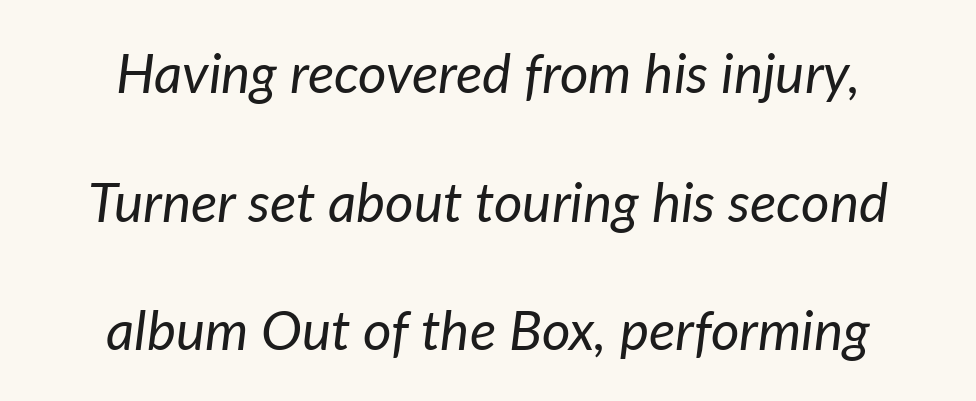
Every row of glyphs is offset so its center matches the block's center. Ink coverage per letter is moderate at most. Whoever set this chose breathing room over compactness in the vertical rhythm. Slant detected: the letters are inclined. Observe the ordinary spacing: letters are neighbours, not strangers.
